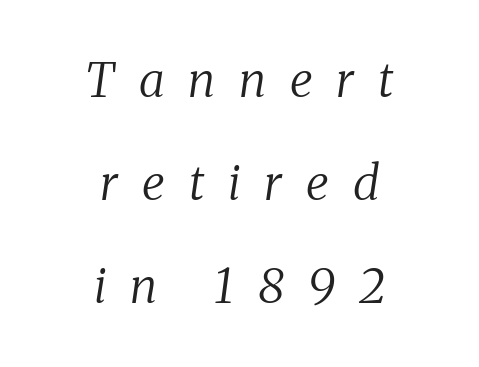
The image shows 48 px regular-weight serif type, italic (leaning right); set centered, loose line spacing (2.15x), unusually wide letter spacing (+0.5 em), not underlined; medium stroke contrast and a medium x-height.
